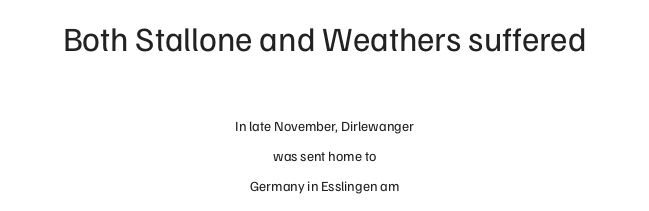
The image shows 34 px regular-weight sans-serif type, upright; set centered, loose line spacing (2.14x), normal letter spacing, not underlined; the first (top) block is 2.43x larger; low stroke contrast and a medium x-height.
